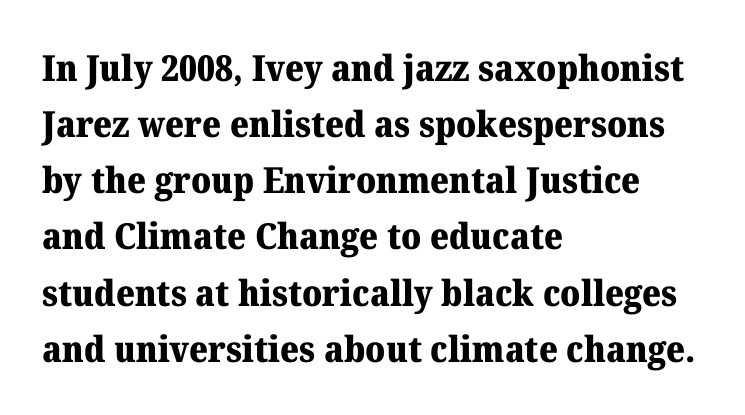
The image shows 36 px heavy serif type, upright; set left-aligned, normal line spacing (1.56x), normal letter spacing, not underlined; medium stroke contrast and a medium x-height.
